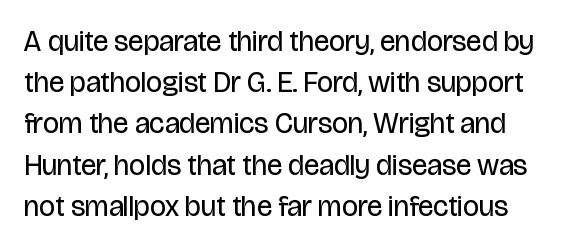
The passage shown has conventional tracking throughout. A light-to-regular cut is what we see here. Serif or sans? Sans — the stroke terminals are bare. Vertical spacing — default. Spacing verdict: proportional, widths tailored to each character. Letters rest on an invisible, unmarked baseline.
